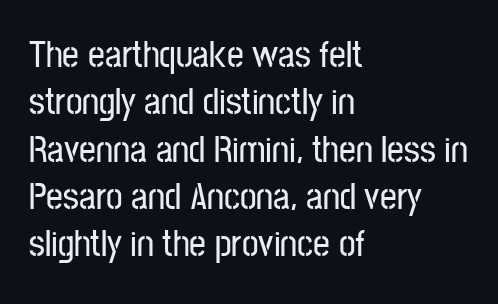
No feet cap the strokes, marking this as sans-serif type. The designer left line spacing at the default. There is no visible air inserted between adjacent glyphs. Caption: multi-line text, flush left, ragged right. The face used here is proportionally spaced, like ordinary book or web type. This is the regular roman posture of the typeface.
